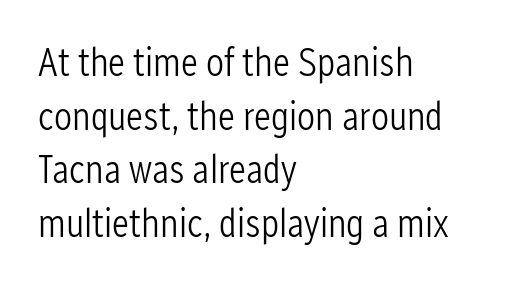
Q: Is the text bold? A: No.
Q: Is the text italic (slanted)? A: No, it is upright.
Q: Is the typeface a serif or a sans-serif typeface? A: Sans-serif.
Q: Is the text underlined? A: No.
Q: How is the paragraph aligned? A: Left-aligned.
Q: Is the spacing between letters normal or unusually wide? A: Normal.
Q: Is the spacing between lines tight, normal or loose? A: Normal.
Q: Width (condensed, normal, or wide)? A: Condensed.
Q: Stroke contrast? A: Low.
Q: x-height? A: Medium.
Q: Monospaced? A: No.
